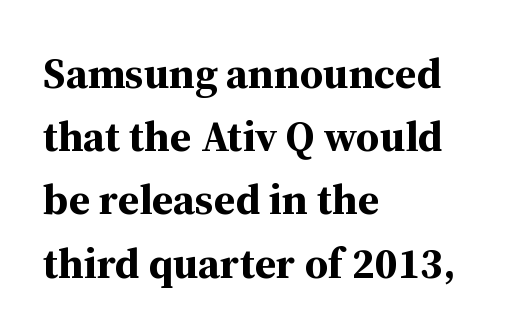
Unmarked baselines from the first word to the last. The paragraph shown leans on its left margin. A serif font was chosen for this passage. Line spacing here is normal. Standard letterfit; no display-style spreading of the glyphs.
